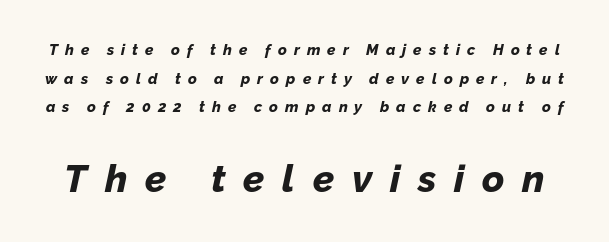
Q: Is the text bold? A: Yes.
Q: Is the text italic (slanted)? A: Yes, it leans right by about 12 degrees.
Q: Is the text underlined? A: No.
Q: Is the spacing between letters normal or unusually wide? A: Unusually wide.
Q: Is the spacing between lines tight, normal or loose? A: Loose.
Q: Which block of text is set in a larger size, the first (top) or the second (bottom)? A: The second (bottom) one.
Q: Width (condensed, normal, or wide)? A: Normal.
Q: Stroke contrast? A: Low.
Q: x-height? A: Medium.
Q: Monospaced? A: No.
